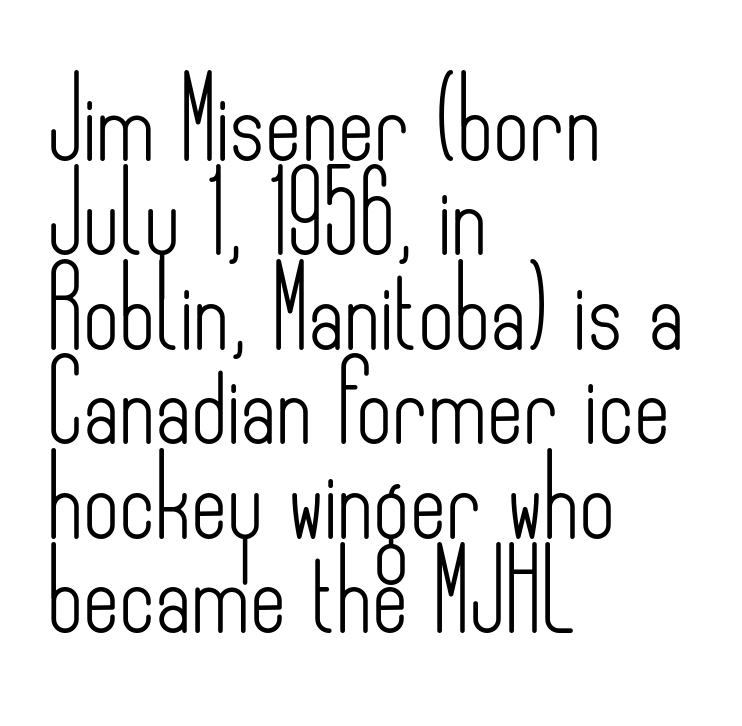
The image shows 78 px light, condensed sans-serif type, upright; set left-aligned, line spacing 1.21x, normal letter spacing, not underlined; low stroke contrast and a small x-height.
